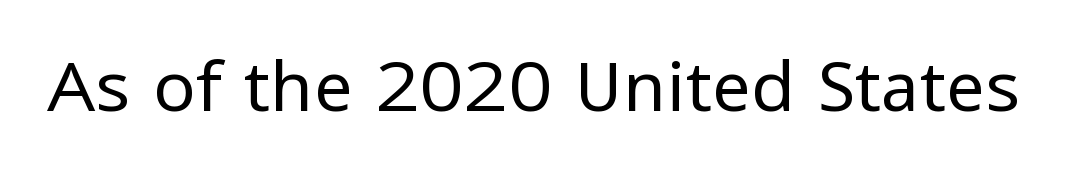
Q: Is the text bold? A: No.
Q: Is the text italic (slanted)? A: No, it is upright.
Q: Is the typeface a serif or a sans-serif typeface? A: Sans-serif.
Q: Is the text underlined? A: No.
Q: Is the spacing between letters normal or unusually wide? A: Normal.
Q: Width (condensed, normal, or wide)? A: Normal.
Q: Stroke contrast? A: Low.
Q: x-height? A: Medium.
Q: Monospaced? A: No.
